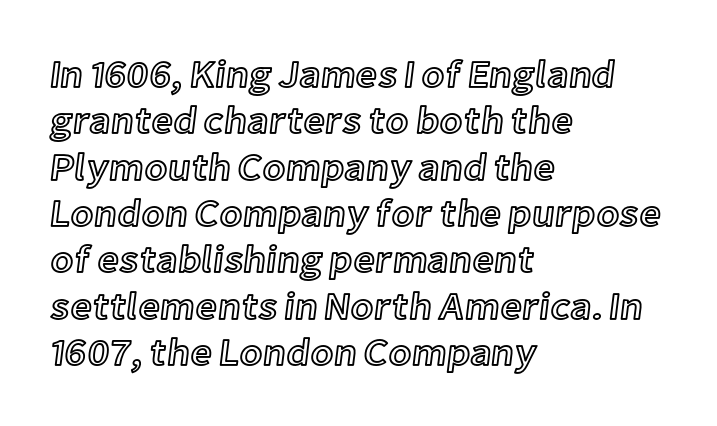
Q: Is the text italic (slanted)? A: Yes.
Q: Is the text underlined? A: No.
Q: How is the paragraph aligned? A: Left-aligned.
Q: Is the spacing between letters normal or unusually wide? A: Normal.
Q: Width (condensed, normal, or wide)? A: Normal.
Q: x-height? A: Medium.
Q: Monospaced? A: No.
